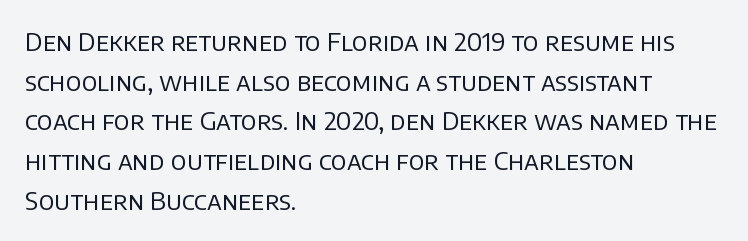
The image shows 25 px text type, upright; set left-aligned, normal line spacing (1.59x), normal letter spacing, not underlined.
